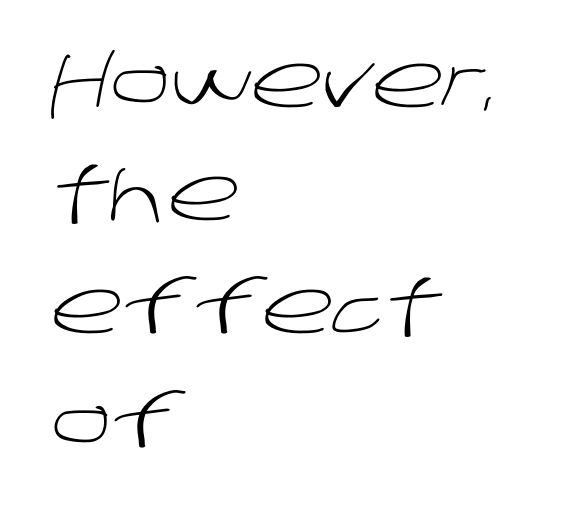
{"serif": "no", "bold": "no", "weight": "light", "width": "normal", "stroke_contrast": "low", "x_height": "large", "monospaced": "no", "underline": "no", "align": "left", "line_spacing": "normal", "line_spacing_ratio": 1.53, "letter_spacing": "normal", "letter_spacing_em": 0.0, "glyph_px": 74}
